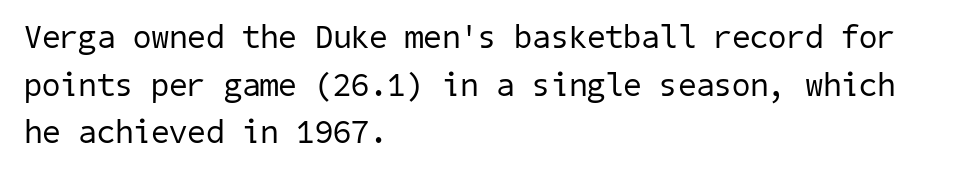
How would I describe the line gaps? Plain and ordinary. The gap between lines stays unmarked. Weight: regular or lighter. The typeface chosen for these lines omits serifs. A classic flush-left, rag-right setting is used for this passage. Short note: letters normally spaced.
